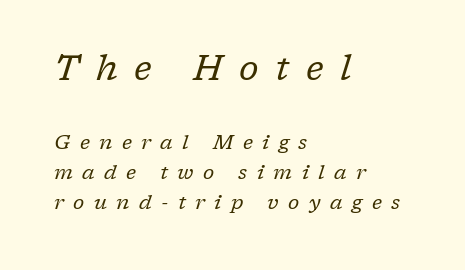
Q: Is the text bold? A: No.
Q: Is the text italic (slanted)? A: Yes, it leans right by about 17 degrees.
Q: Is the typeface a serif or a sans-serif typeface? A: Serif.
Q: Is the text underlined? A: No.
Q: How is the paragraph aligned? A: Left-aligned.
Q: Is the spacing between letters normal or unusually wide? A: Unusually wide.
Q: Is the spacing between lines tight, normal or loose? A: Normal.
Q: Which block of text is set in a larger size, the first (top) or the second (bottom)? A: The first (top) one.
Q: Width (condensed, normal, or wide)? A: Normal.
Q: Stroke contrast? A: Low.
Q: x-height? A: Medium.
Q: Monospaced? A: No.
